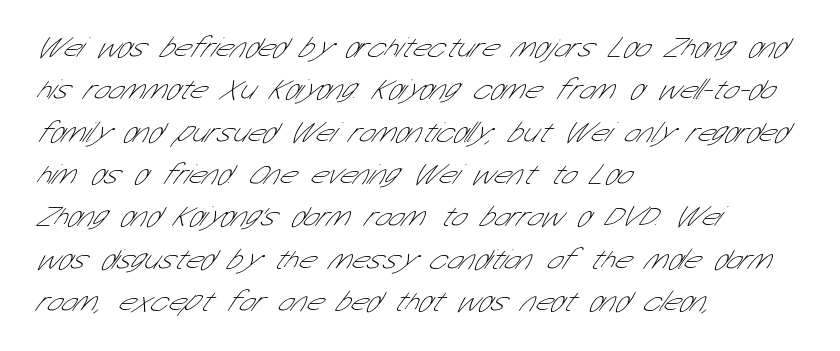
Q: Is the text bold? A: No.
Q: Is the typeface a serif or a sans-serif typeface? A: Sans-serif.
Q: Is the text underlined? A: No.
Q: How is the paragraph aligned? A: Left-aligned.
Q: Is the spacing between letters normal or unusually wide? A: Normal.
Q: Is the spacing between lines tight, normal or loose? A: Normal.
Q: Width (condensed, normal, or wide)? A: Condensed.
Q: Stroke contrast? A: Low.
Q: x-height? A: Medium.
Q: Monospaced? A: No.
